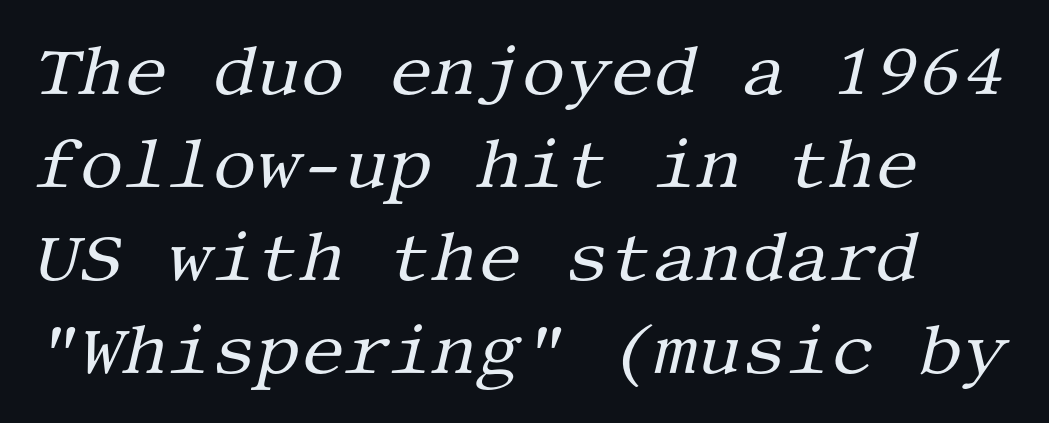
The image shows 69 px regular-weight serif type, italic (leaning right); set left-aligned, normal line spacing (1.35x), normal letter spacing, not underlined; medium stroke contrast and a large x-height.
